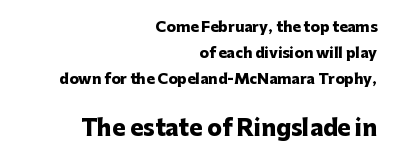
{"italic": "no", "bold": "yes", "underline": "no", "align": "right", "line_spacing_ratio": 1.85, "letter_spacing": "normal", "letter_spacing_em": 0.0, "larger_block": "second", "size_ratio": 1.57, "glyph_px": 22}
